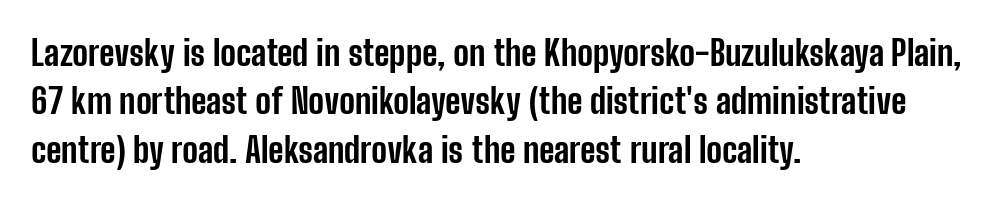
{"serif": "no", "italic": "no", "bold": "yes", "weight": "bold", "width": "condensed", "stroke_contrast": "low", "x_height": "medium", "monospaced": "no", "underline": "no", "align": "left", "line_spacing": "normal", "line_spacing_ratio": 1.38, "letter_spacing": "normal", "letter_spacing_em": 0.0, "glyph_px": 35}
